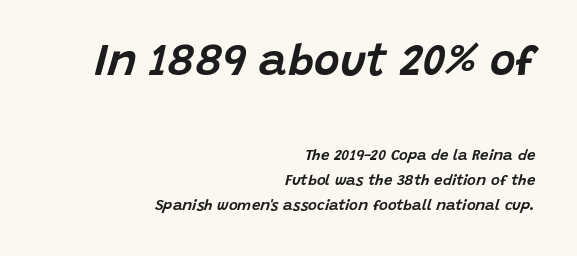
{"italic": "yes", "lean": "right", "slant_degrees": 15, "width": "normal", "stroke_contrast": "low", "x_height": "large", "monospaced": "no", "underline": "no", "align": "right", "line_spacing": "normal", "line_spacing_ratio": 1.64, "letter_spacing": "normal", "letter_spacing_em": 0.0, "larger_block": "first", "size_ratio": 2.93, "glyph_px": 44}
